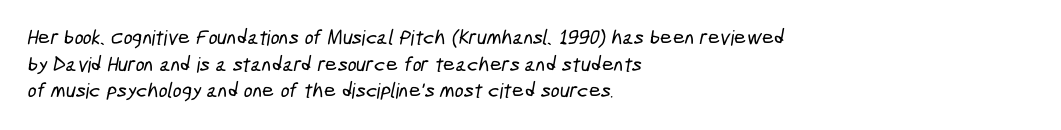
Q: Is the text underlined? A: No.
Q: How is the paragraph aligned? A: Left-aligned.
Q: Is the spacing between letters normal or unusually wide? A: Normal.
Q: Is the spacing between lines tight, normal or loose? A: Normal.
